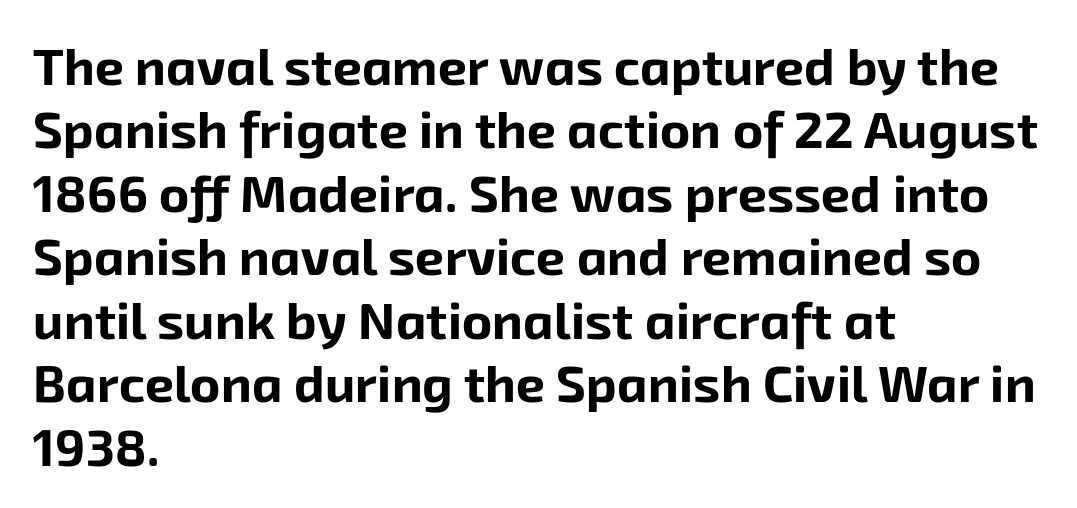
Q: Is the text bold? A: Yes.
Q: Is the typeface a serif or a sans-serif typeface? A: Sans-serif.
Q: Is the text underlined? A: No.
Q: How is the paragraph aligned? A: Left-aligned.
Q: Is the spacing between letters normal or unusually wide? A: Normal.
Q: Width (condensed, normal, or wide)? A: Normal.
Q: Stroke contrast? A: Low.
Q: x-height? A: Medium.
Q: Monospaced? A: No.
